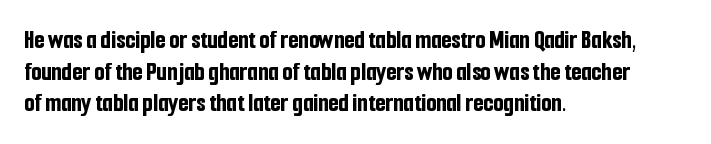
The image shows 26 px bold type, upright; set left-aligned, line spacing 1.22x, normal letter spacing, not underlined.
